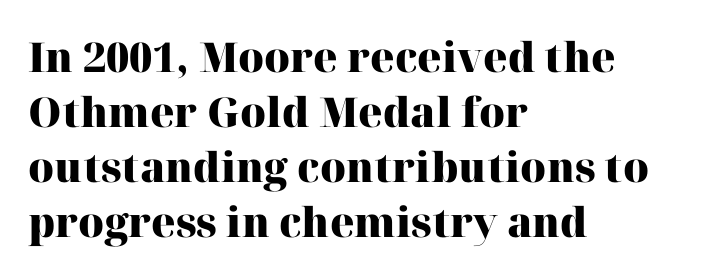
Q: Is the text bold? A: Yes.
Q: Is the text italic (slanted)? A: No, it is upright.
Q: Is the typeface a serif or a sans-serif typeface? A: Serif.
Q: Is the text underlined? A: No.
Q: How is the paragraph aligned? A: Left-aligned.
Q: Is the spacing between letters normal or unusually wide? A: Normal.
Q: Is the spacing between lines tight, normal or loose? A: Normal.
Q: Width (condensed, normal, or wide)? A: Normal.
Q: Stroke contrast? A: High.
Q: x-height? A: Medium.
Q: Monospaced? A: No.
